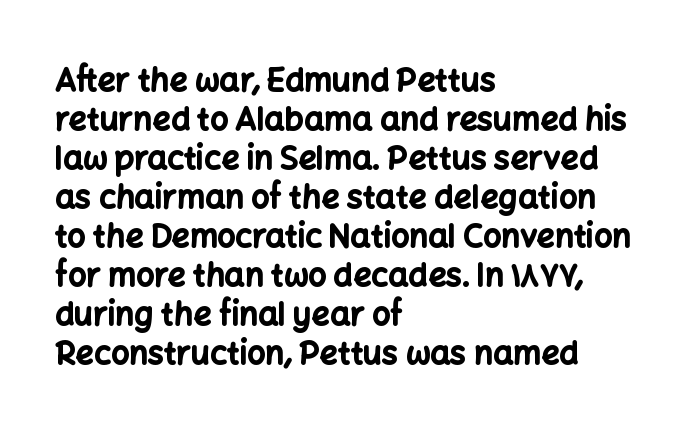
{"serif": "no", "italic": "no", "bold": "yes", "weight": "bold", "width": "normal", "stroke_contrast": "low", "x_height": "medium", "monospaced": "no", "underline": "no", "align": "left", "line_spacing_ratio": 1.22, "letter_spacing": "normal", "letter_spacing_em": 0.0, "glyph_px": 32}
